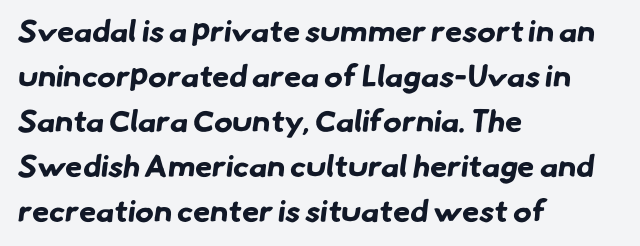
The sample has been set heavy, in full bold. Quick note: underline off. Students, observe: this is what conventionally led text looks like. Is this a fixed-width face? No — the glyphs have proportional, varying widths. These lines stack with their left ends in a neat column.
